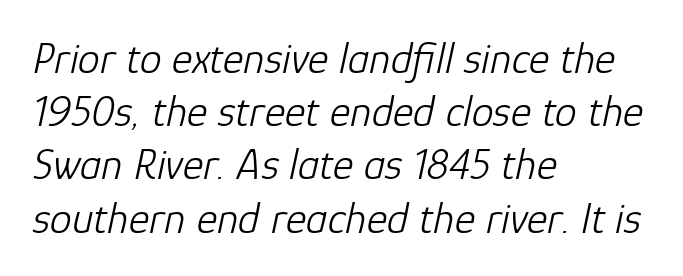
{"italic": "yes", "lean": "right", "slant_degrees": 12, "bold": "no", "weight": "light", "width": "normal", "stroke_contrast": "low", "x_height": "medium", "monospaced": "no", "underline": "no", "align": "left", "line_spacing_ratio": 1.21, "letter_spacing": "normal", "letter_spacing_em": 0.0, "glyph_px": 44}
